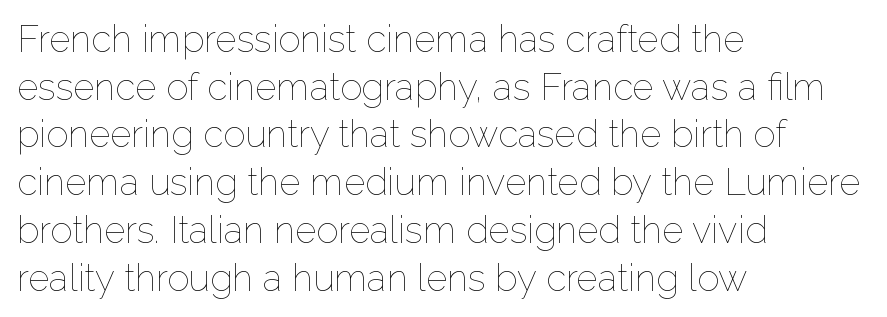
The image shows 37 px thin type, upright; set left-aligned, normal line spacing (1.29x), normal letter spacing, not underlined; low stroke contrast and a medium x-height.
